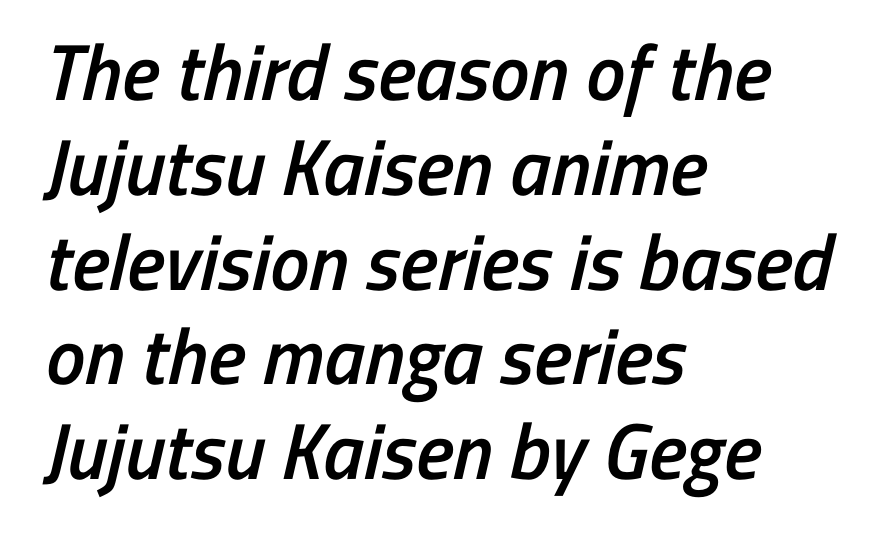
I'd describe the lettering as semibold — firm but not a full bold. A classic flush-left, rag-right setting is used for this passage. Think of a printed novel: that variable character pitch is what you see here. The tracking reads as untouched default to a designer's eye.
